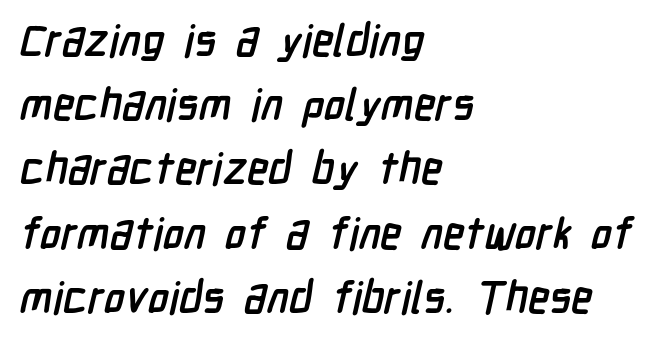
{"serif": "no", "bold": "yes", "weight": "semibold", "width": "condensed", "stroke_contrast": "low", "x_height": "medium", "monospaced": "no", "underline": "no", "align": "left", "line_spacing": "normal", "line_spacing_ratio": 1.46, "letter_spacing": "normal", "letter_spacing_em": 0.0, "glyph_px": 44}
